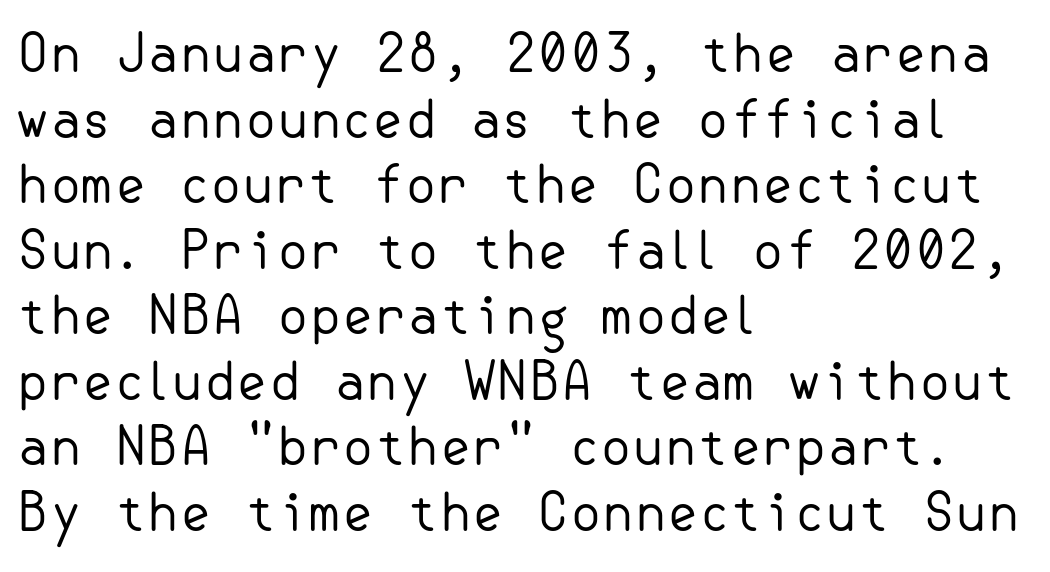
Q: Is the text bold? A: No.
Q: Is the text italic (slanted)? A: No, it is upright.
Q: Is the typeface a serif or a sans-serif typeface? A: Sans-serif.
Q: Is the text underlined? A: No.
Q: How is the paragraph aligned? A: Left-aligned.
Q: Is the spacing between letters normal or unusually wide? A: Normal.
Q: Is the spacing between lines tight, normal or loose? A: Normal.
Q: Width (condensed, normal, or wide)? A: Normal.
Q: Stroke contrast? A: Low.
Q: x-height? A: Small.
